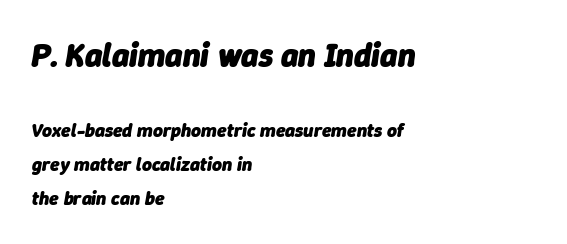
Q: Is the text bold? A: Yes.
Q: Is the text italic (slanted)? A: Yes, it leans right by about 9 degrees.
Q: Is the text underlined? A: No.
Q: How is the paragraph aligned? A: Left-aligned.
Q: Is the spacing between letters normal or unusually wide? A: Normal.
Q: Which block of text is set in a larger size, the first (top) or the second (bottom)? A: The first (top) one.
Q: Width (condensed, normal, or wide)? A: Normal.
Q: Stroke contrast? A: Low.
Q: x-height? A: Medium.
Q: Monospaced? A: No.
